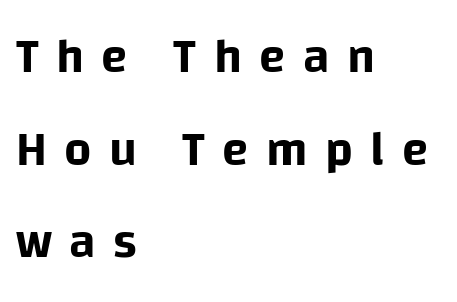
This sample is left-justified, so line endings fall wherever the words run out. A bare baseline throughout the passage. Do the characters align in a grid? No, the font is proportional. Each letter's strokes conclude bluntly, with no projecting serifs. Is the letter spacing exaggerated? Yes — the characters are pushed far apart.
